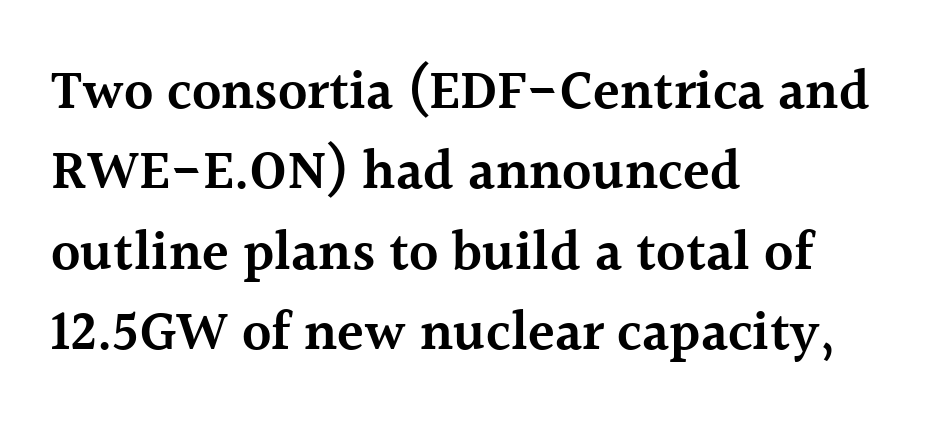
Q: Is the text bold? A: Semi-bold.
Q: Is the text italic (slanted)? A: No, it is upright.
Q: Is the typeface a serif or a sans-serif typeface? A: Serif.
Q: Is the text underlined? A: No.
Q: How is the paragraph aligned? A: Left-aligned.
Q: Is the spacing between letters normal or unusually wide? A: Normal.
Q: Is the spacing between lines tight, normal or loose? A: Normal.
Q: Width (condensed, normal, or wide)? A: Normal.
Q: x-height? A: Medium.
Q: Monospaced? A: No.
